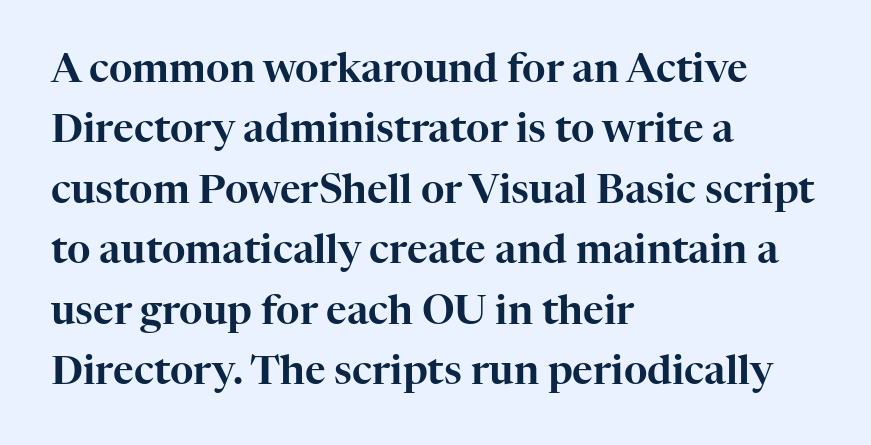
The image shows 40 px serif type, upright; set left-aligned, normal line spacing (1.51x), normal letter spacing, not underlined; high stroke contrast and a medium x-height.
